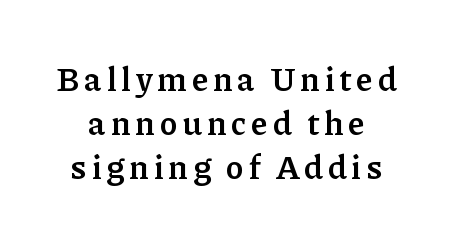
Q: Is the text bold? A: Yes.
Q: Is the text italic (slanted)? A: No, it is upright.
Q: Is the typeface a serif or a sans-serif typeface? A: Serif.
Q: Is the text underlined? A: No.
Q: Is the spacing between lines tight, normal or loose? A: Normal.
Q: Width (condensed, normal, or wide)? A: Normal.
Q: Stroke contrast? A: Low.
Q: x-height? A: Medium.
Q: Monospaced? A: No.
